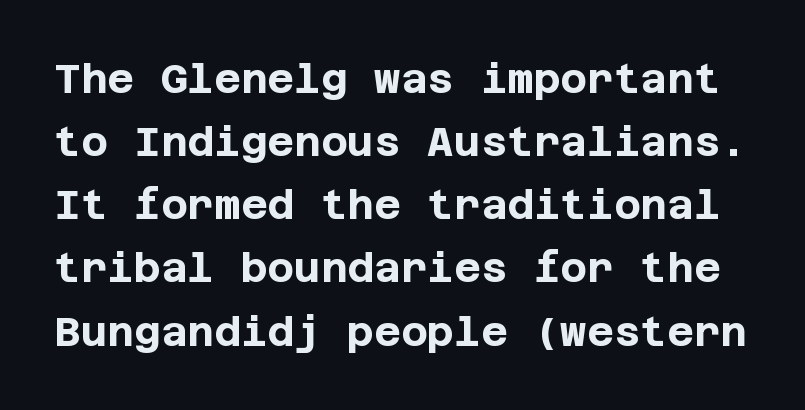
{"serif": "no", "italic": "no", "bold": "yes", "weight": "bold", "width": "normal", "stroke_contrast": "low", "x_height": "large", "underline": "no", "line_spacing": "normal", "line_spacing_ratio": 1.54, "letter_spacing": "normal", "letter_spacing_em": 0.0, "glyph_px": 41}
